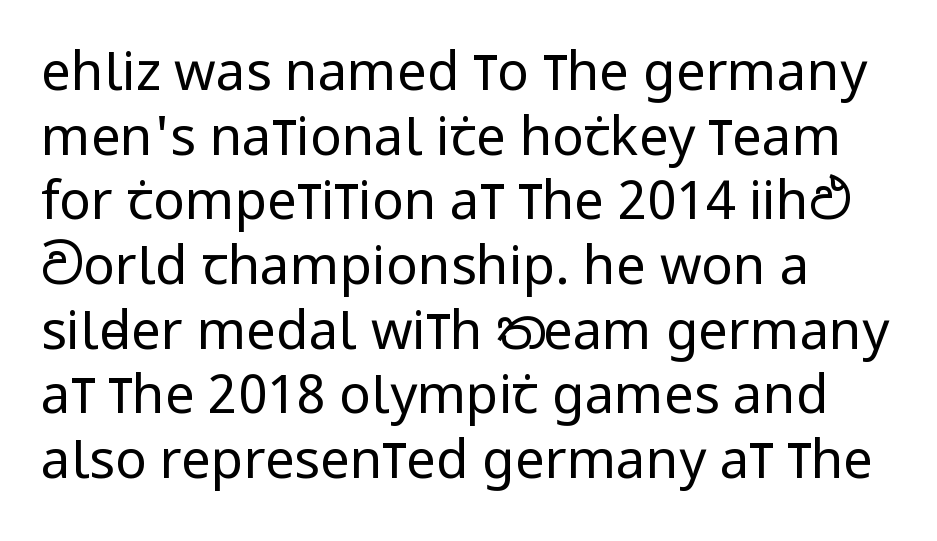
{"serif": "no", "italic": "no", "bold": "no", "weight": "regular", "width": "condensed", "stroke_contrast": "low", "x_height": "large", "monospaced": "no", "underline": "no", "align": "left", "line_spacing_ratio": 1.22, "letter_spacing": "normal", "letter_spacing_em": 0.0, "glyph_px": 53}
